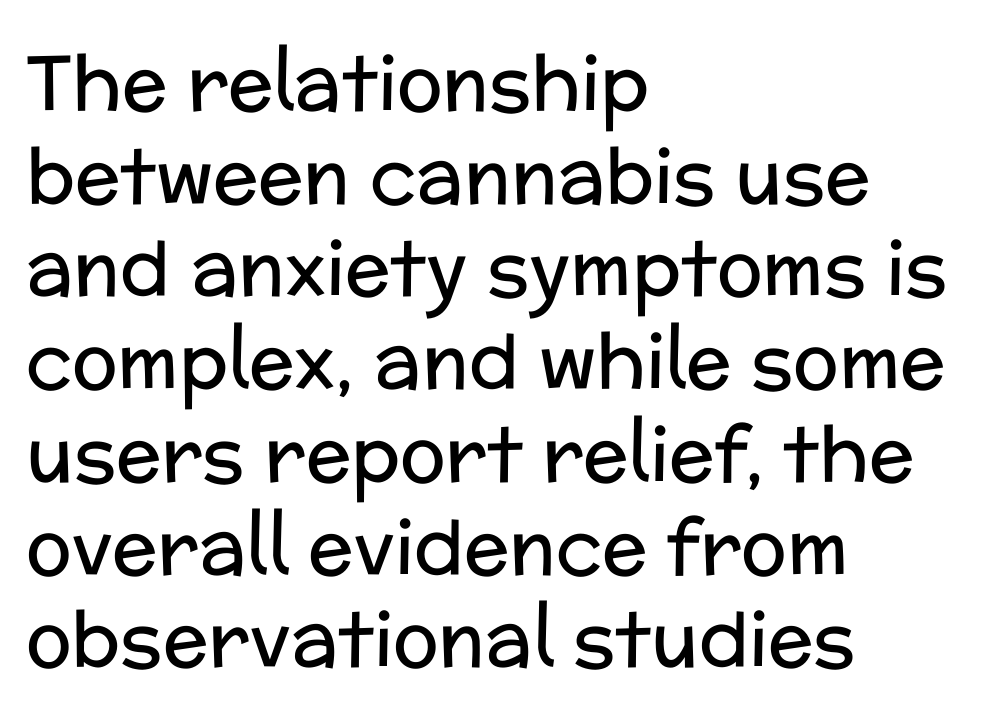
This sample has the flowing, uneven cadence of proportional lettering. A typesetter would mark this as roman, not italic. The lines in this sample share a left origin and differ only in where they stop. Compared with typical body copy, the letter spacing here is the same. Unmarked baselines from the first word to the last.
